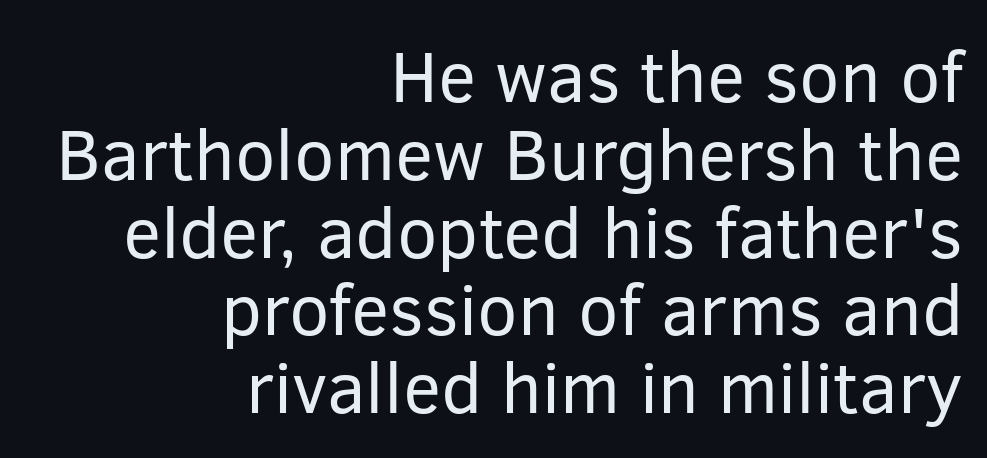
The image shows 72 px regular-weight sans-serif type, upright; set right-aligned, tight line spacing (1.08x), normal letter spacing, not underlined; low stroke contrast and a medium x-height.
